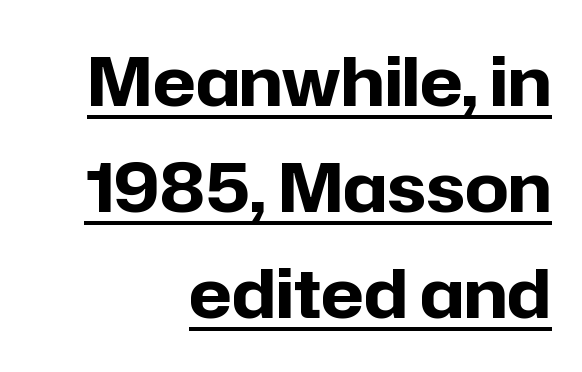
{"serif": "no", "italic": "no", "bold": "yes", "weight": "bold", "width": "normal", "stroke_contrast": "low", "x_height": "medium", "monospaced": "no", "underline": "yes", "align": "right", "line_spacing": "normal", "line_spacing_ratio": 1.56, "letter_spacing": "normal", "letter_spacing_em": 0.0, "glyph_px": 68}
